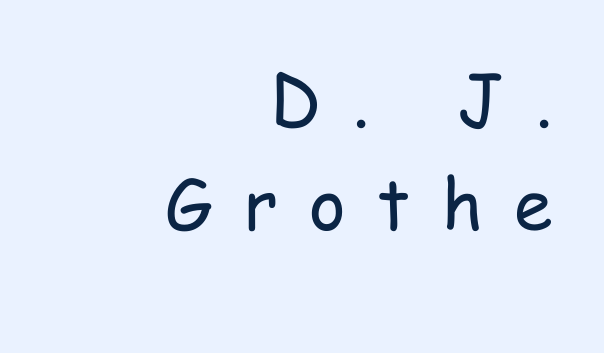
{"serif": "no", "italic": "no", "bold": "no", "weight": "regular", "width": "condensed", "stroke_contrast": "low", "x_height": "medium", "monospaced": "no", "underline": "no", "align": "right", "line_spacing": "normal", "line_spacing_ratio": 1.49, "letter_spacing": "wide", "letter_spacing_em": 0.45, "glyph_px": 70}
